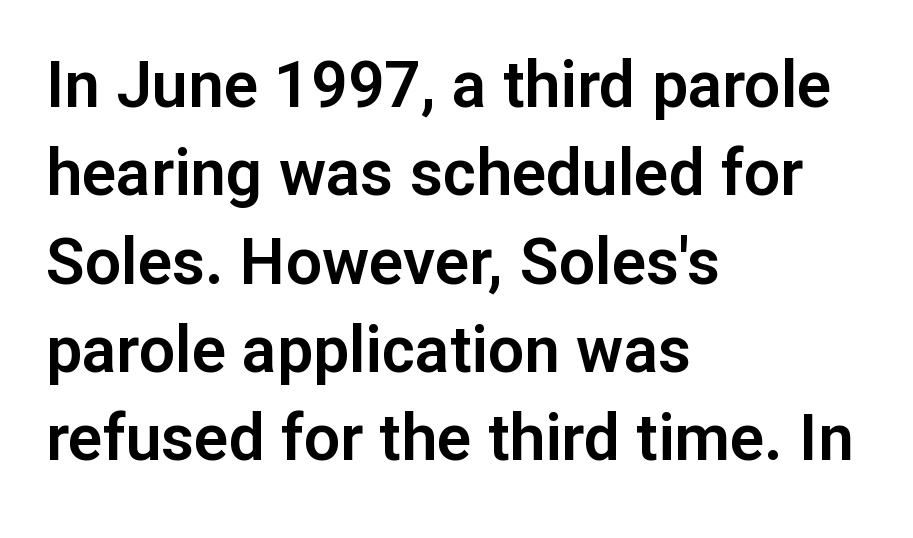
The image shows 64 px sans-serif type, upright; set left-aligned, normal line spacing (1.38x), normal letter spacing, not underlined; low stroke contrast and a medium x-height.
